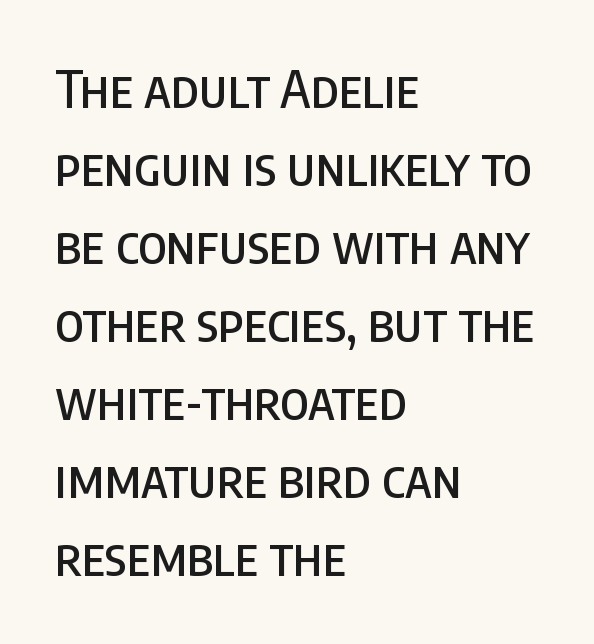
The image shows 51 px condensed sans-serif type, upright; set left-aligned, normal line spacing (1.53x), normal letter spacing, not underlined; low stroke contrast and a large x-height.
